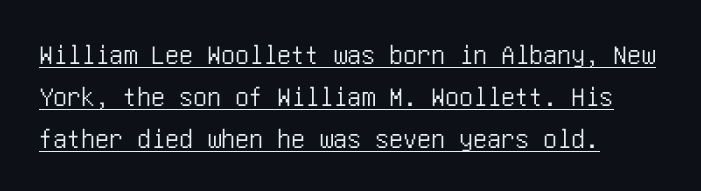
{"serif": "no", "italic": "no", "width": "condensed", "stroke_contrast": "low", "x_height": "large", "underline": "yes", "align": "left", "line_spacing": "normal", "line_spacing_ratio": 1.5, "letter_spacing": "normal", "letter_spacing_em": 0.0, "glyph_px": 28}
